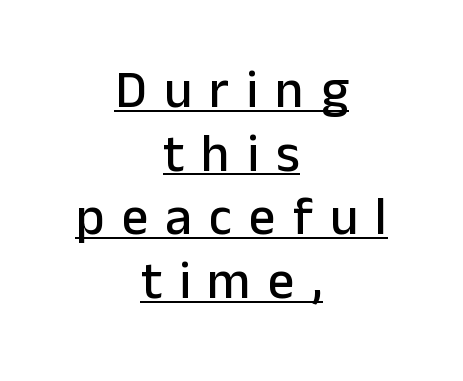
{"serif": "no", "italic": "no", "width": "normal", "stroke_contrast": "low", "x_height": "medium", "monospaced": "no", "underline": "yes", "align": "center", "line_spacing_ratio": 1.2, "letter_spacing": "wide", "letter_spacing_em": 0.32, "glyph_px": 53}
